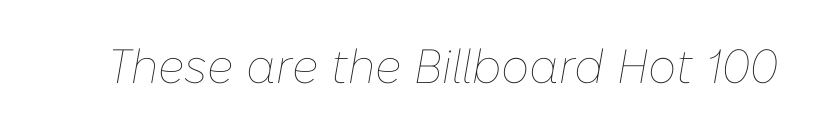
The image shows 48 px thin type, italic (leaning right); set normal letter spacing, not underlined; low stroke contrast and a medium x-height.
